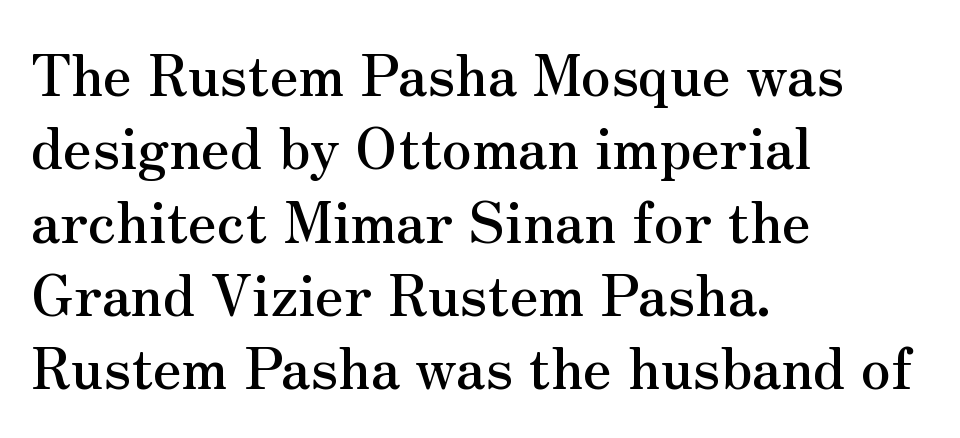
{"serif": "yes", "italic": "no", "width": "normal", "stroke_contrast": "medium", "x_height": "small", "monospaced": "no", "underline": "no", "align": "left", "line_spacing": "normal", "line_spacing_ratio": 1.31, "letter_spacing": "normal", "letter_spacing_em": 0.0, "glyph_px": 56}
